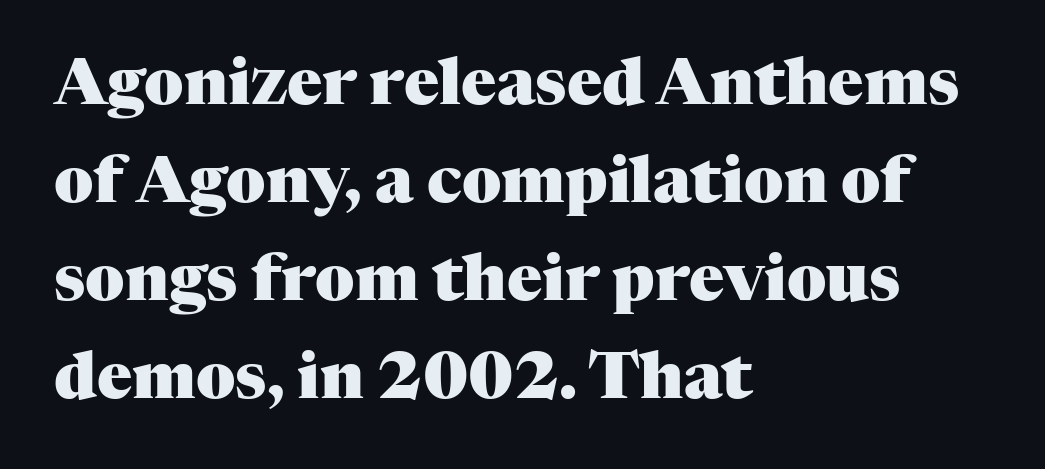
Q: Is the text bold? A: Yes.
Q: Is the text italic (slanted)? A: No, it is upright.
Q: Is the typeface a serif or a sans-serif typeface? A: Serif.
Q: Is the text underlined? A: No.
Q: How is the paragraph aligned? A: Left-aligned.
Q: Is the spacing between letters normal or unusually wide? A: Normal.
Q: Is the spacing between lines tight, normal or loose? A: Normal.
Q: Width (condensed, normal, or wide)? A: Normal.
Q: Stroke contrast? A: Medium.
Q: x-height? A: Medium.
Q: Monospaced? A: No.
